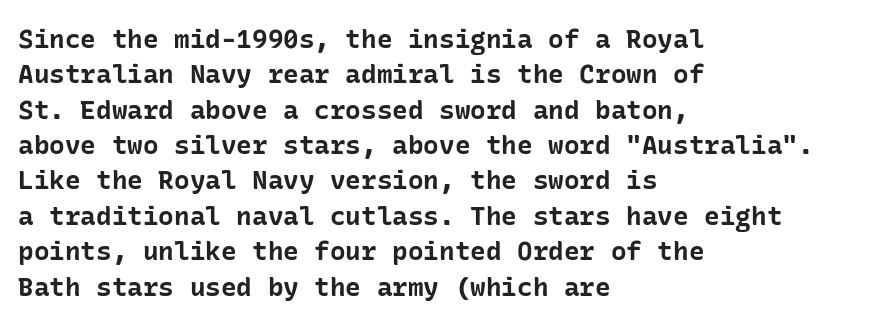
Q: Is the text bold? A: Yes.
Q: Is the text italic (slanted)? A: No, it is upright.
Q: Is the text underlined? A: No.
Q: How is the paragraph aligned? A: Left-aligned.
Q: Is the spacing between letters normal or unusually wide? A: Normal.
Q: Is the spacing between lines tight, normal or loose? A: Normal.
